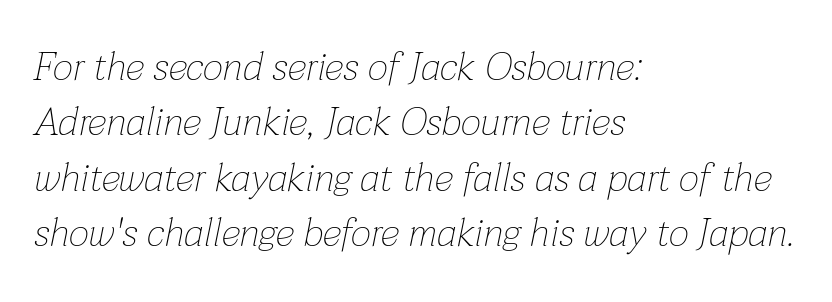
Q: Is the text bold? A: No.
Q: Is the text italic (slanted)? A: Yes, it leans right by about 12 degrees.
Q: Is the text underlined? A: No.
Q: How is the paragraph aligned? A: Left-aligned.
Q: Is the spacing between letters normal or unusually wide? A: Normal.
Q: Is the spacing between lines tight, normal or loose? A: Normal.
Q: Width (condensed, normal, or wide)? A: Normal.
Q: Stroke contrast? A: Low.
Q: x-height? A: Medium.
Q: Monospaced? A: No.
